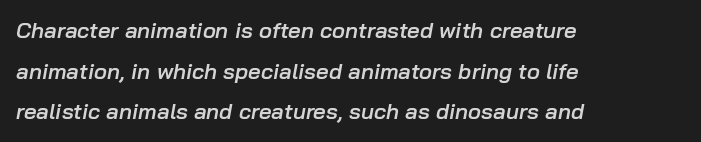
{"italic": "yes", "lean": "right", "slant_degrees": 10, "bold": "semi", "underline": "no", "align": "left", "line_spacing_ratio": 1.85, "letter_spacing": "normal", "letter_spacing_em": 0.0, "glyph_px": 22}
